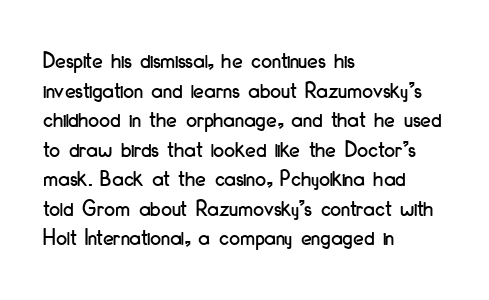
The rag falls on the right side of this text block. This sample uses an upright cut, with every glyph sitting square on the baseline. This sample uses plain, unmodified letter spacing. The strip under each line holds only bare page.
